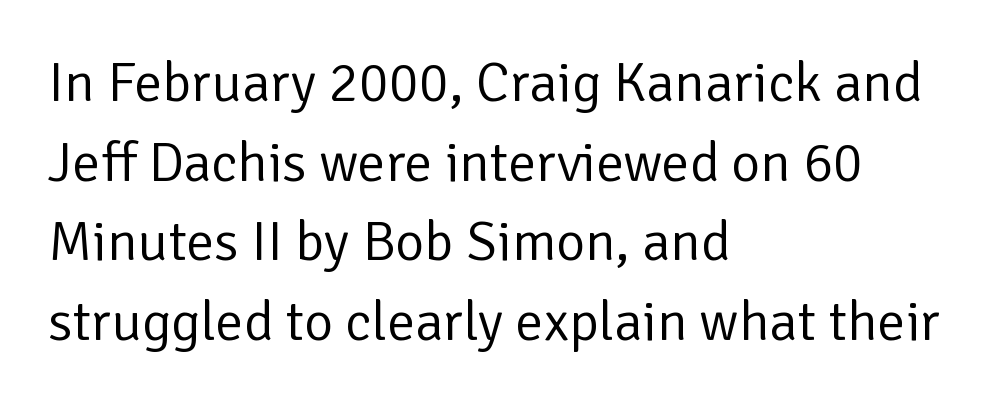
Q: Is the text bold? A: No.
Q: Is the text italic (slanted)? A: No, it is upright.
Q: Is the typeface a serif or a sans-serif typeface? A: Sans-serif.
Q: Is the text underlined? A: No.
Q: How is the paragraph aligned? A: Left-aligned.
Q: Is the spacing between letters normal or unusually wide? A: Normal.
Q: Is the spacing between lines tight, normal or loose? A: Normal.
Q: Width (condensed, normal, or wide)? A: Normal.
Q: Stroke contrast? A: Low.
Q: x-height? A: Medium.
Q: Monospaced? A: No.
